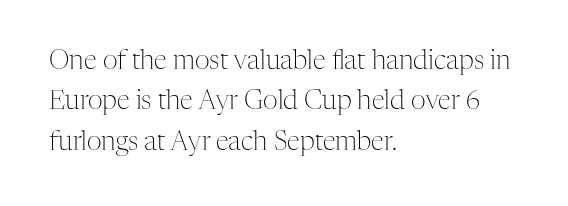
{"italic": "no", "bold": "no", "underline": "no", "align": "left", "line_spacing": "normal", "line_spacing_ratio": 1.55, "letter_spacing": "normal", "letter_spacing_em": 0.0, "glyph_px": 26}
